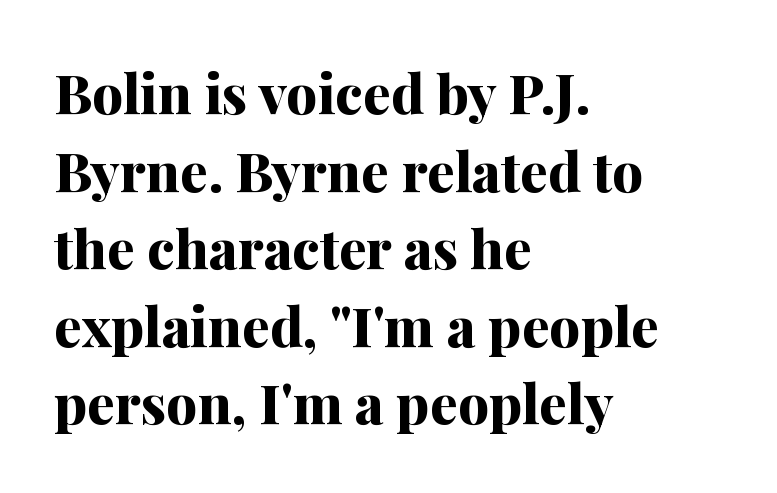
Q: Is the text bold? A: Yes.
Q: Is the text italic (slanted)? A: No, it is upright.
Q: Is the typeface a serif or a sans-serif typeface? A: Serif.
Q: Is the text underlined? A: No.
Q: How is the paragraph aligned? A: Left-aligned.
Q: Is the spacing between letters normal or unusually wide? A: Normal.
Q: Is the spacing between lines tight, normal or loose? A: Normal.
Q: Width (condensed, normal, or wide)? A: Normal.
Q: Stroke contrast? A: Medium.
Q: x-height? A: Medium.
Q: Monospaced? A: No.
